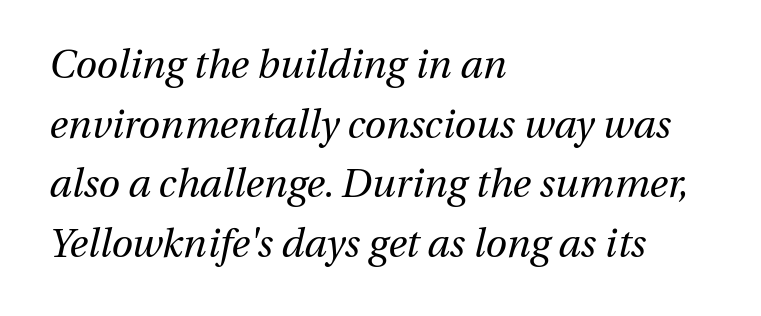
{"italic": "yes", "lean": "right", "slant_degrees": 13, "bold": "no", "weight": "regular", "width": "normal", "stroke_contrast": "medium", "x_height": "medium", "monospaced": "no", "underline": "no", "align": "left", "line_spacing": "normal", "line_spacing_ratio": 1.53, "letter_spacing": "normal", "letter_spacing_em": 0.0, "glyph_px": 39}
